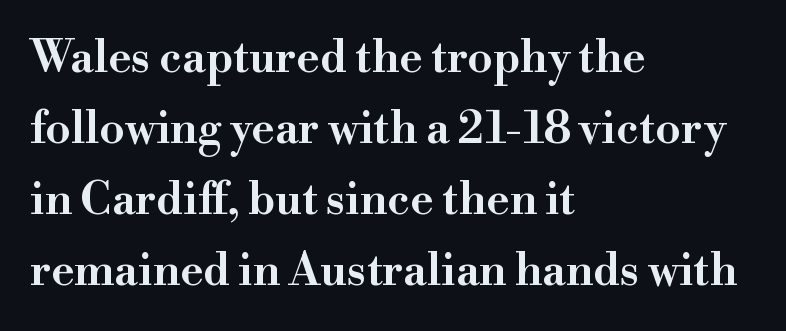
Students, this is semibold: more ink than regular, less than bold. The rendering uses natural spacing where letterforms have individual widths. The type is set solid horizontally, with unmodified tracking. Descender tails drop into unmarked territory. Vertically, the passage feels balanced, rows spaced as you'd expect. The letters stand upright; this is a roman face.
